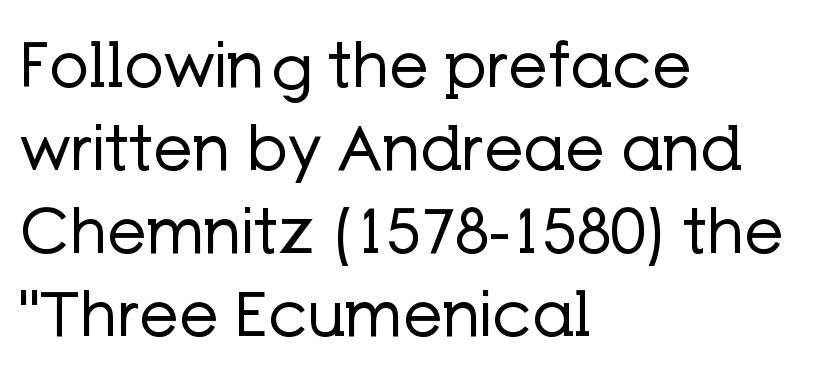
These lines are set flush left with a ragged right edge. Vertical strokes here are truly vertical. Between one letter and the next there's only the usual sliver of space. In terms of leading, this rendering sits right in the middle. Typographically, this falls in the sans-serif category.
